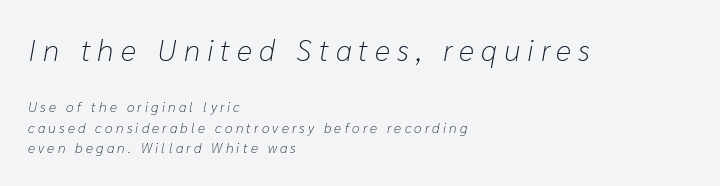
The image shows 30 px light type, italic (leaning right); set left-aligned, normal line spacing (1.49x), unusually wide letter spacing (+0.23 em), not underlined; the first (top) block is 2.14x larger; low stroke contrast and a medium x-height.
